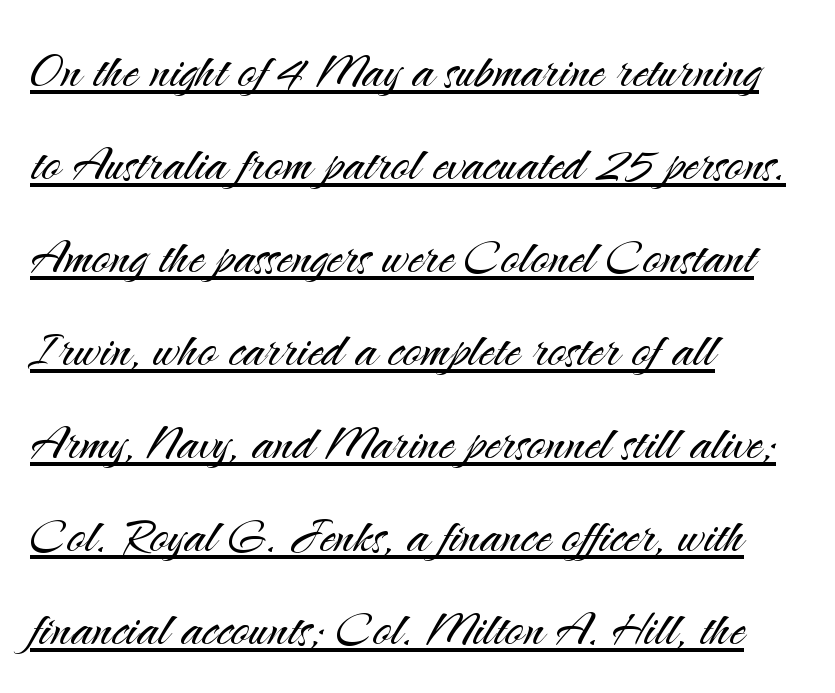
{"serif": "no", "bold": "no", "weight": "light", "width": "normal", "stroke_contrast": "medium", "x_height": "small", "monospaced": "no", "underline": "yes", "align": "left", "line_spacing": "normal", "line_spacing_ratio": 1.5, "letter_spacing": "normal", "letter_spacing_em": 0.0, "glyph_px": 62}
